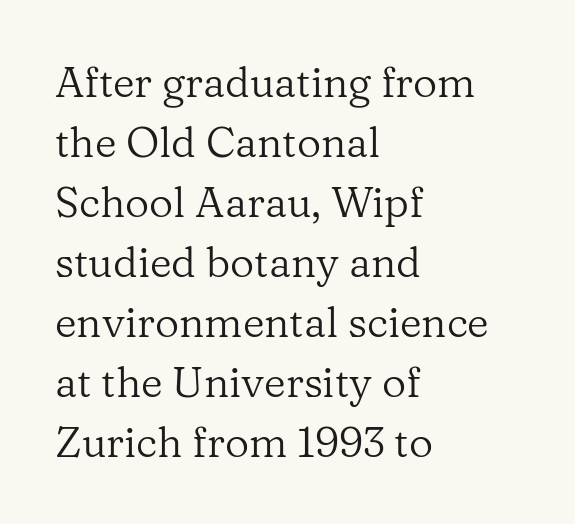
{"serif": "yes", "italic": "no", "bold": "no", "weight": "regular", "width": "normal", "stroke_contrast": "low", "x_height": "medium", "monospaced": "no", "underline": "no", "align": "left", "line_spacing": "normal", "line_spacing_ratio": 1.43, "letter_spacing": "normal", "letter_spacing_em": 0.0, "glyph_px": 42}
